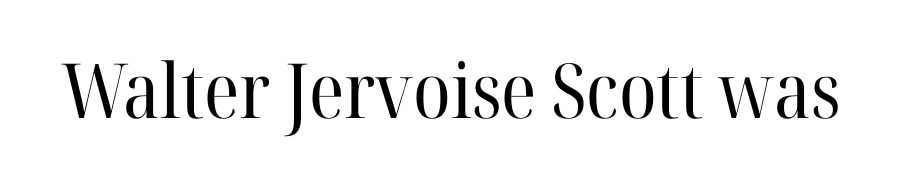
{"serif": "yes", "italic": "no", "bold": "no", "weight": "regular", "width": "normal", "stroke_contrast": "high", "x_height": "medium", "monospaced": "no", "underline": "no", "letter_spacing": "normal", "letter_spacing_em": 0.0, "glyph_px": 76}
